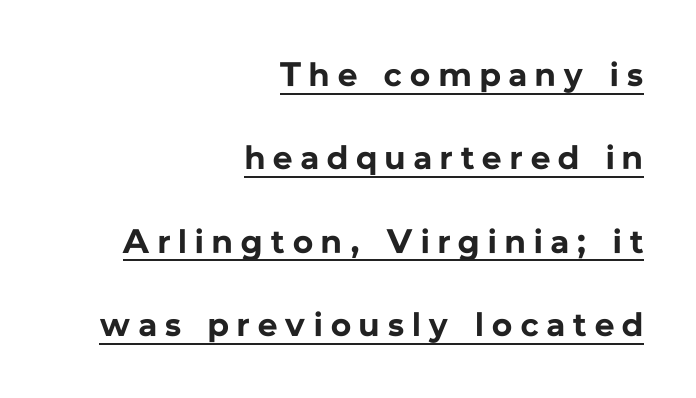
Q: Is the text bold? A: Yes.
Q: Is the text italic (slanted)? A: No, it is upright.
Q: Is the typeface a serif or a sans-serif typeface? A: Sans-serif.
Q: Is the text underlined? A: Yes.
Q: How is the paragraph aligned? A: Right-aligned.
Q: Is the spacing between letters normal or unusually wide? A: Unusually wide.
Q: Is the spacing between lines tight, normal or loose? A: Loose.
Q: Width (condensed, normal, or wide)? A: Normal.
Q: Stroke contrast? A: Low.
Q: x-height? A: Medium.
Q: Monospaced? A: No.
